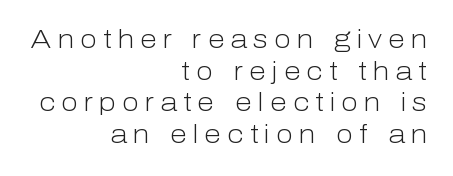
Baseline-to-baseline distance is the conventional proportion of letter height. Beneath every word, the page is bare. Short and long lines alike share a common ending point at right. This rendering widens character spacing well past its baseline value. Posture: vertical. Counters stay open thanks to moderate or lighter strokes.
